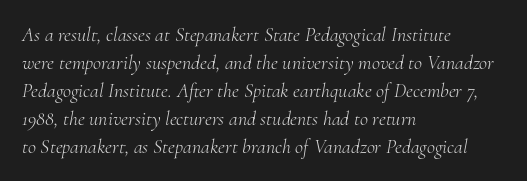
The image shows 20 px text type, italic (leaning right); set left-aligned, normal line spacing (1.4x), normal letter spacing, not underlined.
